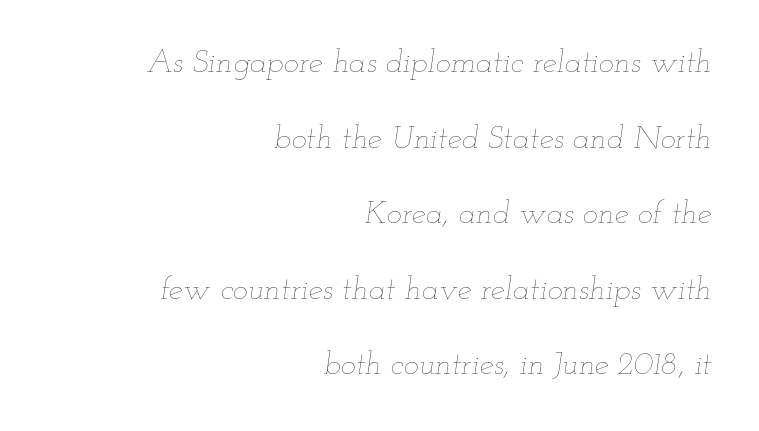
The image shows 32 px thin, wide type, italic (leaning right); set right-aligned, loose line spacing (2.36x), normal letter spacing, not underlined; low stroke contrast and a small x-height.
